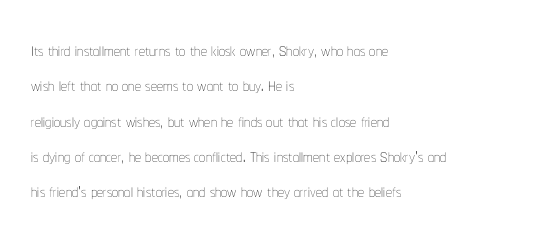
The image shows 24 px text type, upright; set left-aligned, normal line spacing (1.47x), normal letter spacing, not underlined.
